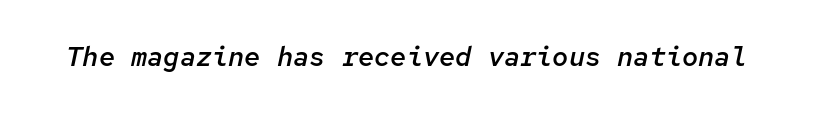
{"italic": "yes", "lean": "right", "slant_degrees": 12, "bold": "semi", "underline": "no", "letter_spacing": "normal", "letter_spacing_em": 0.0, "glyph_px": 27}
